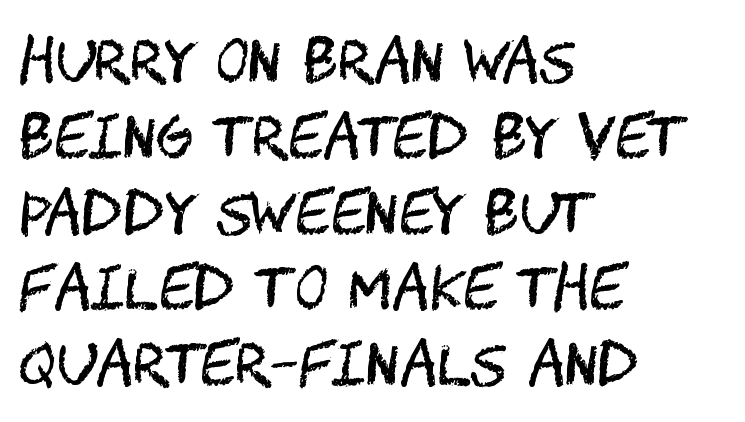
{"serif": "no", "italic": "no", "bold": "no", "weight": "regular", "width": "condensed", "stroke_contrast": "medium", "x_height": "large", "underline": "no", "align": "left", "line_spacing": "normal", "line_spacing_ratio": 1.33, "letter_spacing": "normal", "letter_spacing_em": 0.0, "glyph_px": 57}
